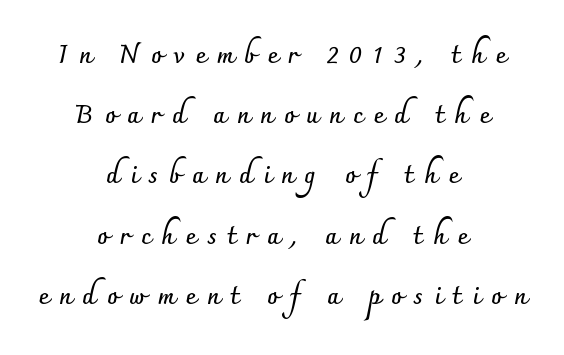
The image shows 25 px bold type; set centered, loose line spacing (2.41x), unusually wide letter spacing (+0.43 em), not underlined.
